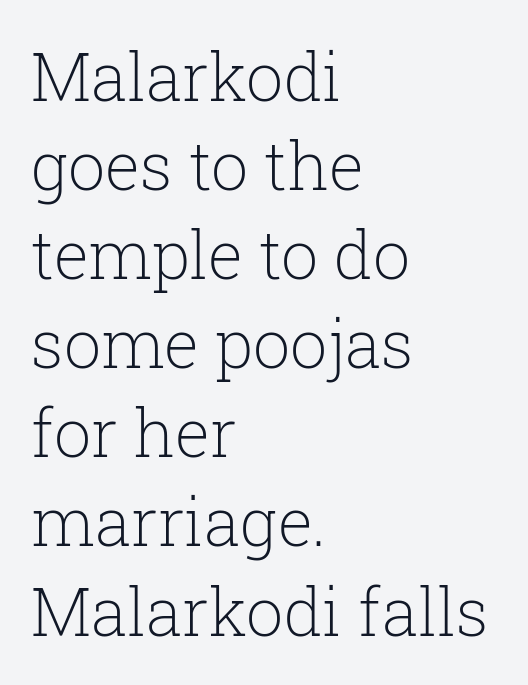
{"serif": "yes", "italic": "no", "bold": "no", "weight": "light", "width": "normal", "stroke_contrast": "low", "x_height": "medium", "monospaced": "no", "underline": "no", "align": "left", "line_spacing": "normal", "line_spacing_ratio": 1.35, "letter_spacing": "normal", "letter_spacing_em": 0.0, "glyph_px": 66}
